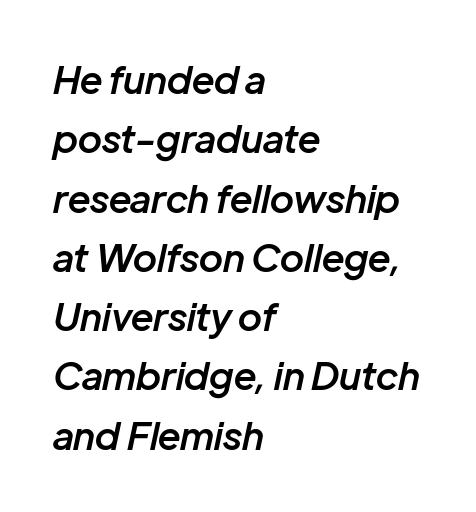
Is the type slanted? Yes — the strokes lean at a clear angle. Whoever set this chose a conventional vertical rhythm. Think of a printed novel: that variable character pitch is what you see here. The typesetter chose a ragged-right arrangement here.
